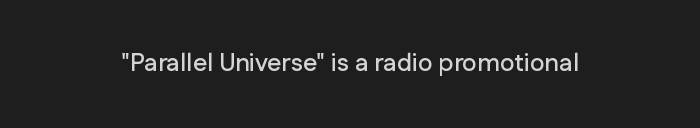
{"italic": "no", "underline": "no", "letter_spacing": "normal", "letter_spacing_em": 0.0, "glyph_px": 25}
